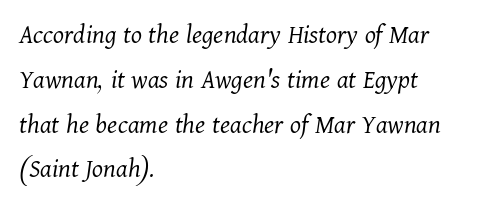
If you drew a ruler down the left edge, every line would touch it. Glance below the letters and you will spot only blank space. These glyphs show unthickened strokes, regular width or finer. Spacing between characters is what you'd get straight out of the box.
